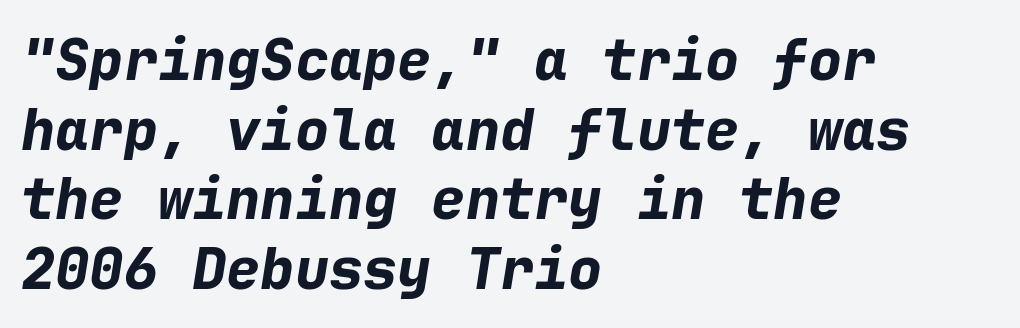
The image shows 57 px bold type, italic (leaning right), monospaced; set left-aligned, line spacing 1.22x, normal letter spacing, not underlined; low stroke contrast and a medium x-height.
